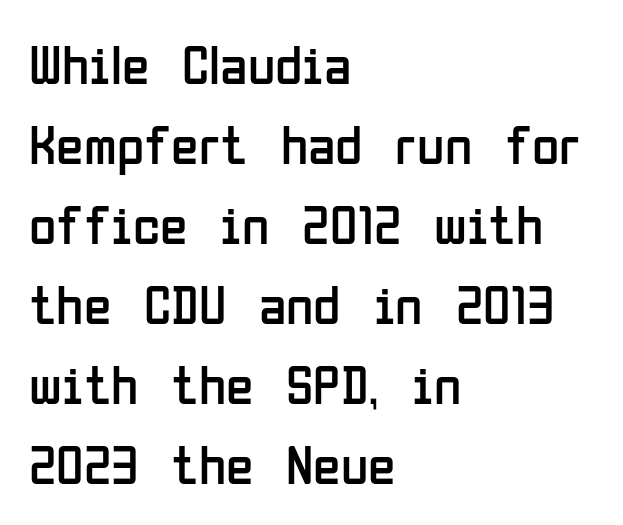
Varying glyph widths throughout — classic text-font behaviour. These lines are composed in type without serifs. This rendering uses left alignment, leaving the right contour irregular. The gap between lines stays unmarked. Compared with a typical body face, this is equally light or lighter still.
